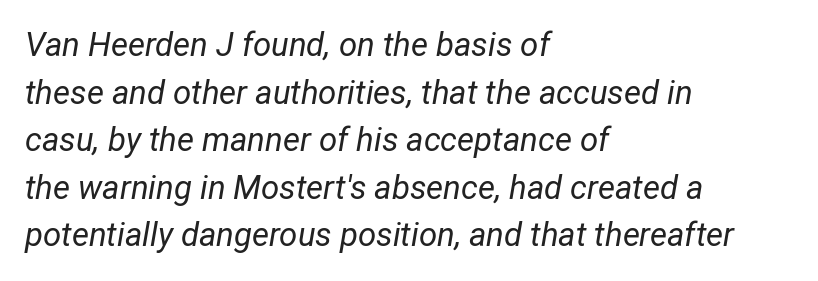
The image shows 33 px regular-weight, condensed type, italic (leaning right); set left-aligned, normal line spacing (1.44x), normal letter spacing, not underlined; low stroke contrast and a medium x-height.
